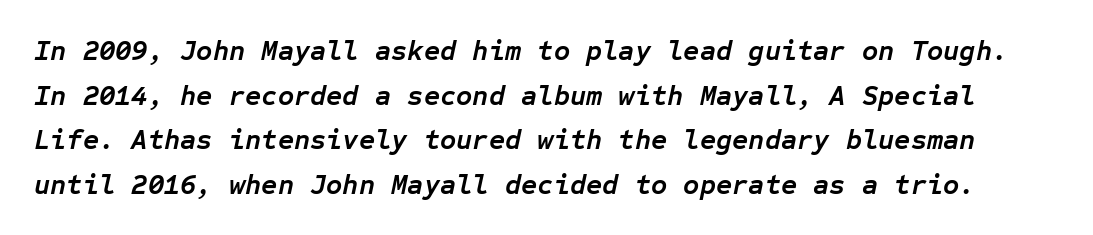
{"italic": "yes", "lean": "right", "slant_degrees": 12, "bold": "yes", "weight": "semibold", "width": "normal", "stroke_contrast": "low", "x_height": "medium", "monospaced": "yes", "underline": "no", "line_spacing": "normal", "line_spacing_ratio": 1.59, "letter_spacing": "normal", "letter_spacing_em": 0.0, "glyph_px": 28}
